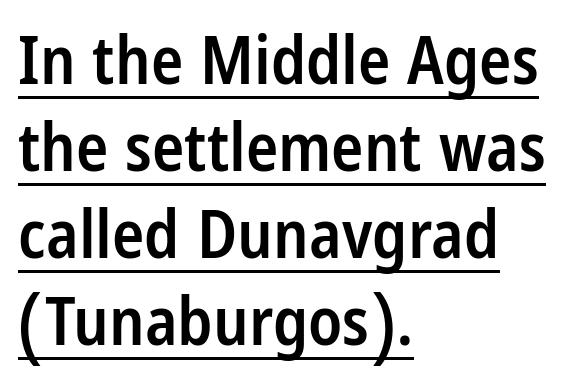
The image shows 67 px semibold, condensed sans-serif type, upright; set left-aligned, normal line spacing (1.3x), normal letter spacing, underlined; low stroke contrast and a large x-height.
